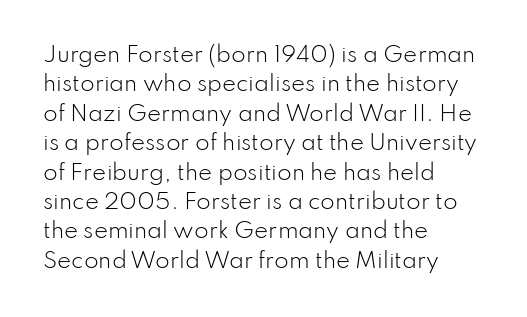
The image shows 21 px text type, upright; set left-aligned, normal line spacing (1.4x), normal letter spacing, not underlined.
